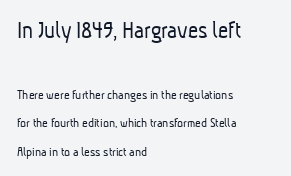
{"bold": "no", "underline": "no", "align": "left", "line_spacing": "loose", "line_spacing_ratio": 2.01, "letter_spacing": "normal", "letter_spacing_em": 0.0, "larger_block": "first", "size_ratio": 1.79, "glyph_px": 25}
